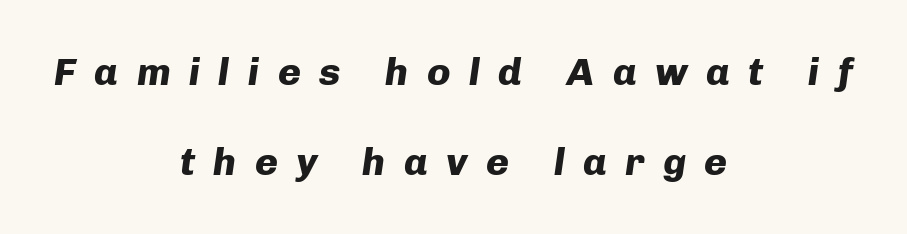
The face used here is rendered with a markedly widened letterfit. Caption: multi-line text, centered on the measure. Note the varied advance widths — an 'i' is clearly narrower than an 'm'. Descenders hang freely into open space. The glyphs look as if they've been sheared to an angle. Leading is clearly above the norm, producing a sparse column.
